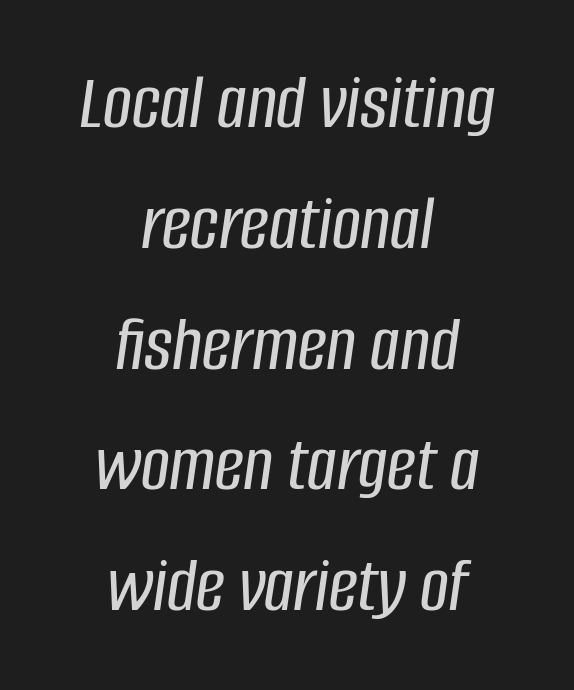
The image shows 80 px condensed type, italic (leaning right); set centered, normal line spacing (1.51x), normal letter spacing, not underlined; low stroke contrast and a large x-height.
